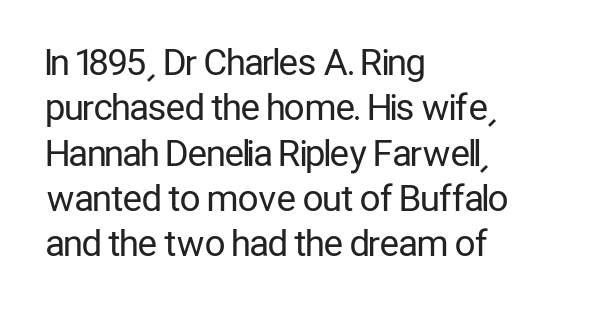
Q: Is the text bold? A: No.
Q: Is the text italic (slanted)? A: No, it is upright.
Q: Is the typeface a serif or a sans-serif typeface? A: Sans-serif.
Q: Is the text underlined? A: No.
Q: How is the paragraph aligned? A: Left-aligned.
Q: Is the spacing between letters normal or unusually wide? A: Normal.
Q: Is the spacing between lines tight, normal or loose? A: Normal.
Q: Width (condensed, normal, or wide)? A: Condensed.
Q: Stroke contrast? A: Low.
Q: x-height? A: Medium.
Q: Monospaced? A: No.
